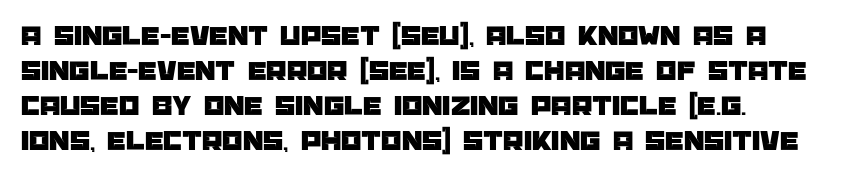
{"serif": "no", "italic": "no", "width": "normal", "stroke_contrast": "low", "x_height": "large", "monospaced": "no", "underline": "no", "align": "left", "line_spacing_ratio": 1.21, "letter_spacing": "normal", "letter_spacing_em": 0.0, "glyph_px": 29}
